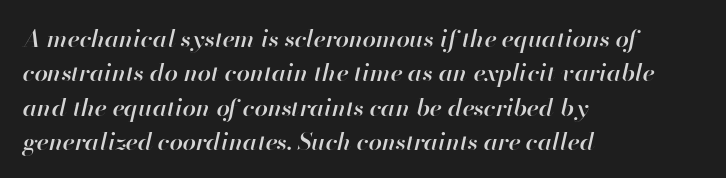
The image shows 24 px text type, italic (leaning right); set left-aligned, normal line spacing (1.43x), normal letter spacing, not underlined.
